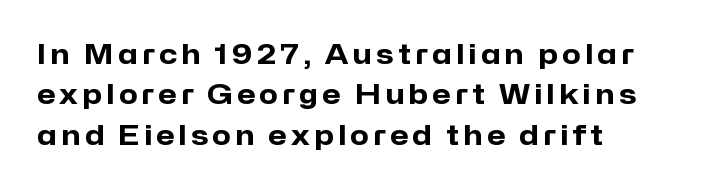
{"italic": "no", "bold": "yes", "underline": "no", "align": "left", "line_spacing": "normal", "line_spacing_ratio": 1.5, "glyph_px": 27}
